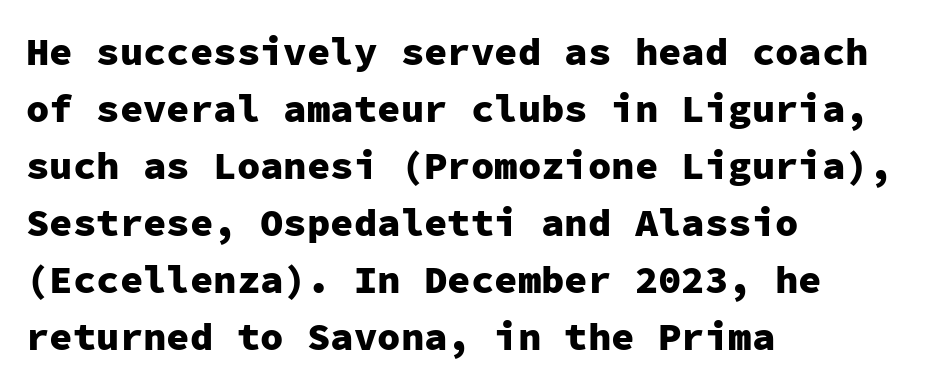
Q: Is the text bold? A: Yes.
Q: Is the text italic (slanted)? A: No, it is upright.
Q: Is the typeface a serif or a sans-serif typeface? A: Sans-serif.
Q: Is the text underlined? A: No.
Q: How is the paragraph aligned? A: Left-aligned.
Q: Is the spacing between letters normal or unusually wide? A: Normal.
Q: Is the spacing between lines tight, normal or loose? A: Normal.
Q: Width (condensed, normal, or wide)? A: Normal.
Q: Stroke contrast? A: Low.
Q: x-height? A: Medium.
Q: Monospaced? A: Yes.
